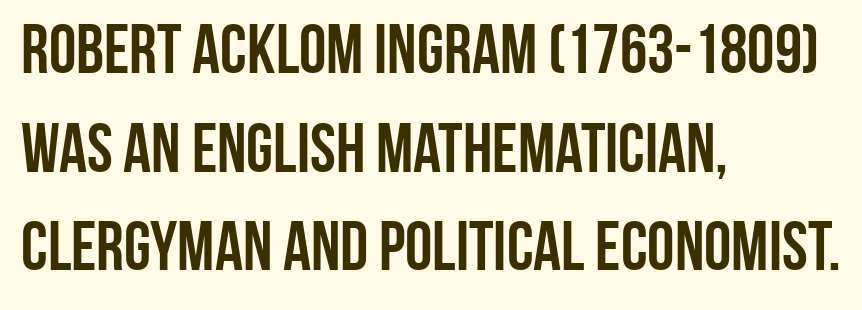
Q: Is the text bold? A: Yes.
Q: Is the text italic (slanted)? A: No, it is upright.
Q: Is the typeface a serif or a sans-serif typeface? A: Sans-serif.
Q: Is the text underlined? A: No.
Q: How is the paragraph aligned? A: Left-aligned.
Q: Is the spacing between letters normal or unusually wide? A: Normal.
Q: Is the spacing between lines tight, normal or loose? A: Normal.
Q: Width (condensed, normal, or wide)? A: Condensed.
Q: Stroke contrast? A: Low.
Q: x-height? A: Large.
Q: Monospaced? A: No.
